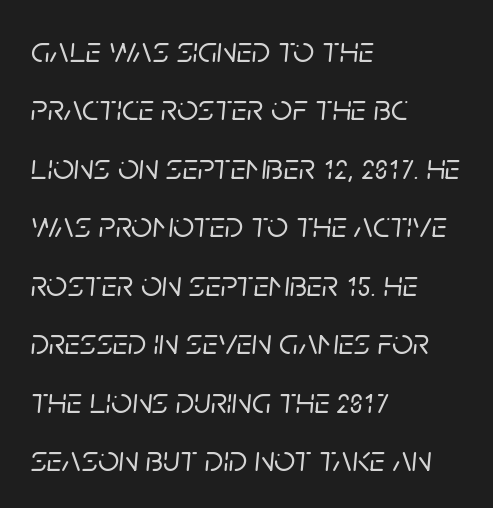
The image shows 37 px text type, italic (leaning right); set left-aligned, normal line spacing (1.58x), normal letter spacing, not underlined; low stroke contrast and a large x-height.
